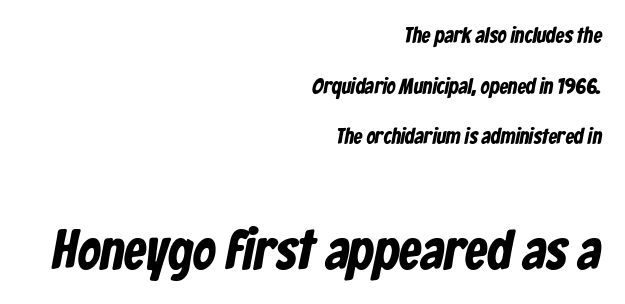
Compared with typical paragraphs, the rows here are farther apart. The type family on display is of the sans-serif kind. Think of a printed novel: that variable character pitch is what you see here. Default kerning and tracking; the words read as compact shapes. A bare baseline throughout the passage.
